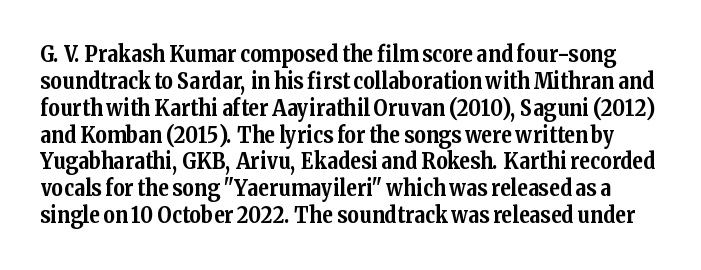
Strong, thick strokes mark this as bold type. Standard letterfit; no display-style spreading of the glyphs. The space directly below the letters is spotless. Every stem runs plumb, perpendicular to the baseline.
